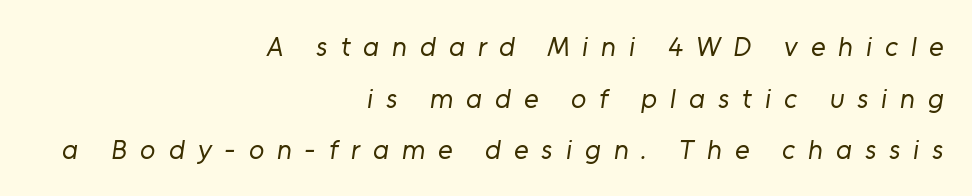
Q: Is the text bold? A: No.
Q: Is the typeface a serif or a sans-serif typeface? A: Sans-serif.
Q: Is the text underlined? A: No.
Q: How is the paragraph aligned? A: Right-aligned.
Q: Is the spacing between letters normal or unusually wide? A: Unusually wide.
Q: Width (condensed, normal, or wide)? A: Normal.
Q: Stroke contrast? A: Low.
Q: x-height? A: Medium.
Q: Monospaced? A: No.
